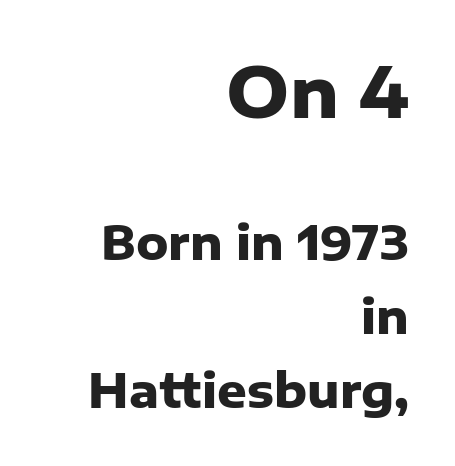
Q: Is the text bold? A: Yes.
Q: Is the text italic (slanted)? A: No, it is upright.
Q: Is the typeface a serif or a sans-serif typeface? A: Sans-serif.
Q: Is the text underlined? A: No.
Q: How is the paragraph aligned? A: Right-aligned.
Q: Is the spacing between letters normal or unusually wide? A: Normal.
Q: Is the spacing between lines tight, normal or loose? A: Normal.
Q: Which block of text is set in a larger size, the first (top) or the second (bottom)? A: The first (top) one.
Q: Width (condensed, normal, or wide)? A: Normal.
Q: Stroke contrast? A: Low.
Q: x-height? A: Medium.
Q: Monospaced? A: No.
